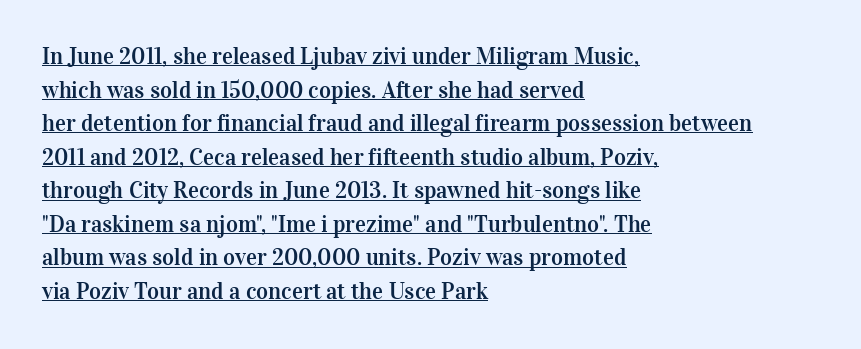
The image shows 23 px text type, upright; set left-aligned, normal line spacing (1.46x), normal letter spacing, underlined.
